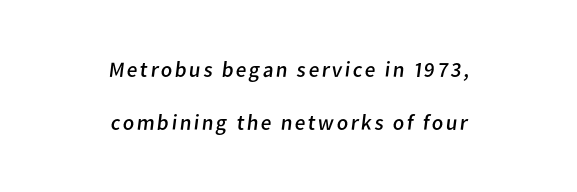
{"bold": "no", "underline": "no", "align": "center", "line_spacing": "loose", "line_spacing_ratio": 2.42, "glyph_px": 22}
